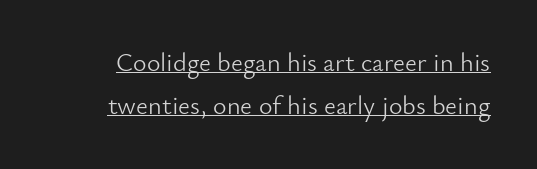
The image shows 26 px text type, upright; set normal line spacing (1.64x), normal letter spacing, underlined.
